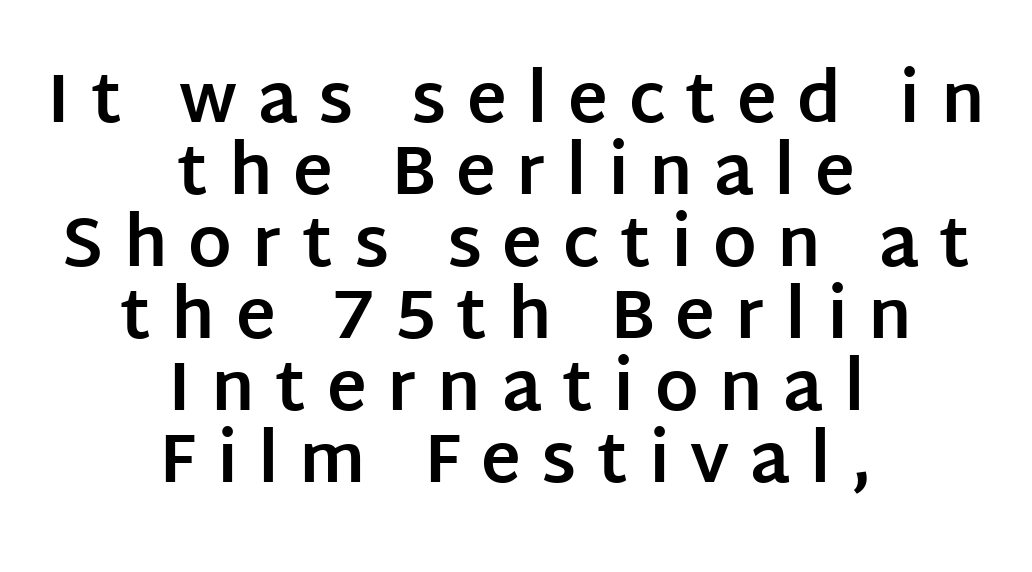
Q: Is the text bold? A: Yes.
Q: Is the text italic (slanted)? A: No, it is upright.
Q: Is the typeface a serif or a sans-serif typeface? A: Sans-serif.
Q: Is the text underlined? A: No.
Q: How is the paragraph aligned? A: Centered.
Q: Is the spacing between letters normal or unusually wide? A: Unusually wide.
Q: Is the spacing between lines tight, normal or loose? A: Tight.
Q: Width (condensed, normal, or wide)? A: Normal.
Q: Stroke contrast? A: Low.
Q: x-height? A: Large.
Q: Monospaced? A: No.
